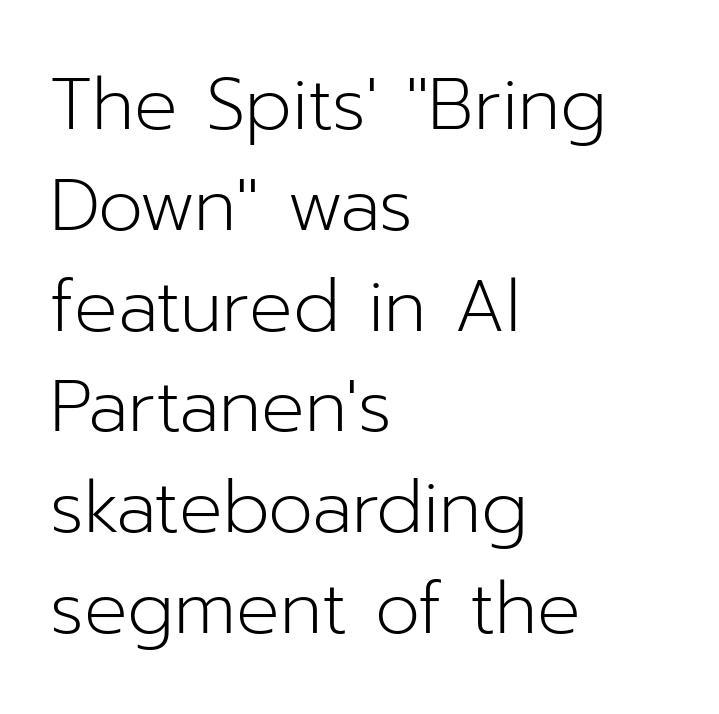
The image shows 72 px light sans-serif type, upright; set left-aligned, normal line spacing (1.4x), normal letter spacing, not underlined; low stroke contrast and a medium x-height.
